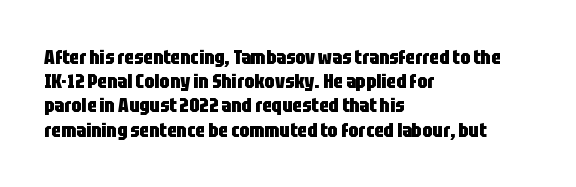
Descenders hang freely into open space. The paragraph has a hard left edge and a soft right edge. It's the straight-up-and-down kind of type. Observe the ordinary spacing: letters are neighbours, not strangers. Weight check: bold — yes, fully.
